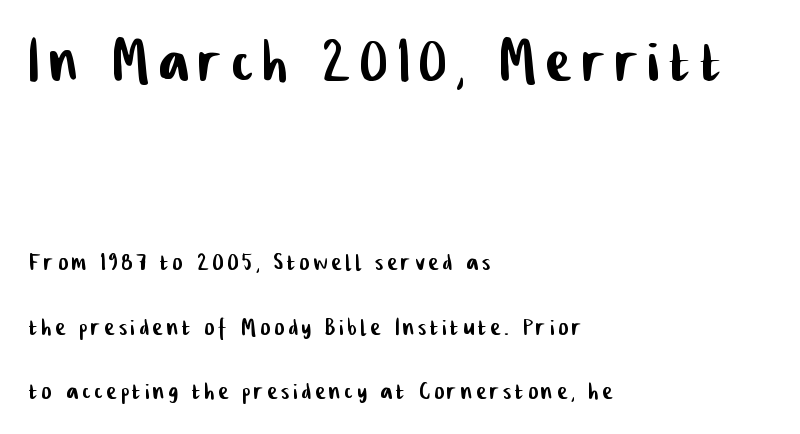
{"serif": "no", "width": "condensed", "stroke_contrast": "low", "x_height": "medium", "monospaced": "no", "underline": "no", "align": "left", "line_spacing": "loose", "line_spacing_ratio": 2.14, "larger_block": "first", "size_ratio": 2.5, "glyph_px": 75}
